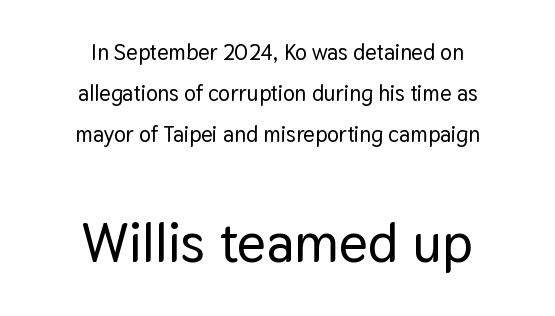
A typesetter would call this zero additional tracking. Type style note: lacks serifs. Italic? Not at all — the glyphs are vertical. Rule under the text: the space is simply empty. Reading down the block, each line starts at a different indent, mirrored at its end. Larger block? The one below; the one above is distinctly smaller.
